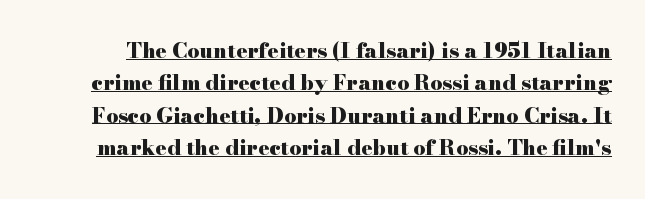
{"italic": "no", "bold": "yes", "underline": "yes", "line_spacing": "normal", "line_spacing_ratio": 1.54, "letter_spacing": "normal", "letter_spacing_em": 0.0, "glyph_px": 21}
